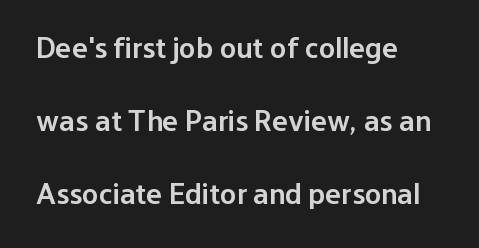
The space between consecutive lines is lavish. The words here are not underlined. This sample uses a sans-serif face. Varying glyph widths throughout — classic text-font behaviour. Casual observation: everything's shoved over to the left. Standard letterfit; no display-style spreading of the glyphs.
